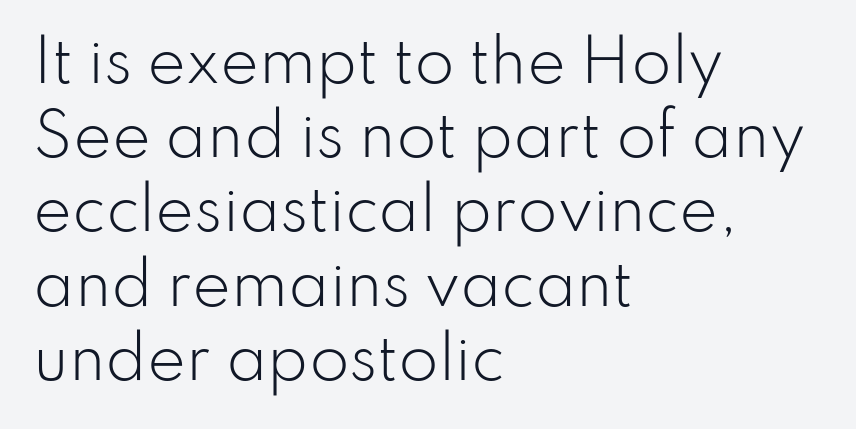
The image shows 58 px light sans-serif type, upright; set left-aligned, normal line spacing (1.28x), normal letter spacing, not underlined; low stroke contrast and a small x-height.
